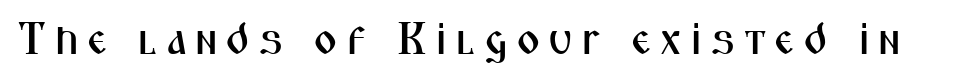
{"serif": "no", "italic": "no", "width": "condensed", "stroke_contrast": "medium", "x_height": "medium", "monospaced": "no", "underline": "no", "glyph_px": 46}
